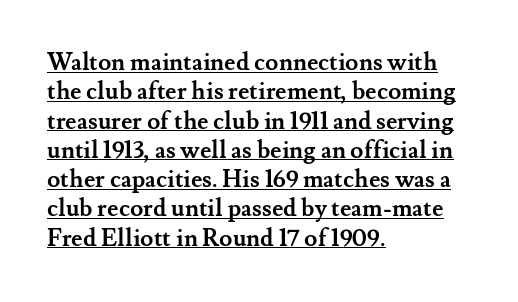
Q: Is the text bold? A: Yes.
Q: Is the text italic (slanted)? A: No, it is upright.
Q: Is the text underlined? A: Yes.
Q: How is the paragraph aligned? A: Left-aligned.
Q: Is the spacing between letters normal or unusually wide? A: Normal.
